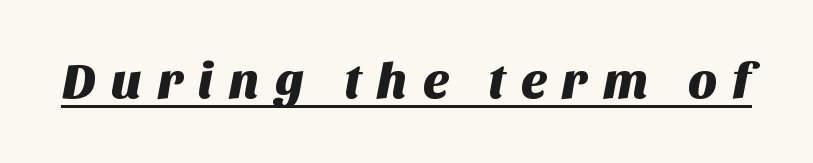
The image shows 50 px sans-serif type; set unusually wide letter spacing (+0.29 em), underlined; medium stroke contrast and a large x-height.
